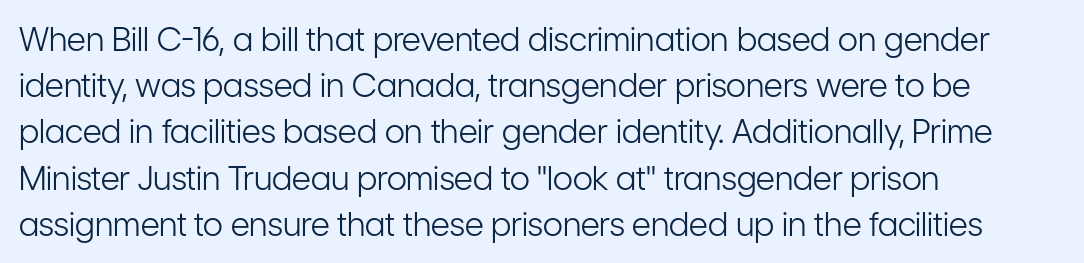
{"serif": "no", "italic": "no", "bold": "no", "weight": "light", "width": "condensed", "stroke_contrast": "low", "x_height": "medium", "monospaced": "no", "underline": "no", "align": "left", "line_spacing": "normal", "line_spacing_ratio": 1.4, "letter_spacing": "normal", "letter_spacing_em": 0.0, "glyph_px": 33}
